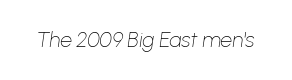
Q: Is the text bold? A: No.
Q: Is the text italic (slanted)? A: Yes, it leans right by about 8 degrees.
Q: Is the text underlined? A: No.
Q: Is the spacing between letters normal or unusually wide? A: Normal.
